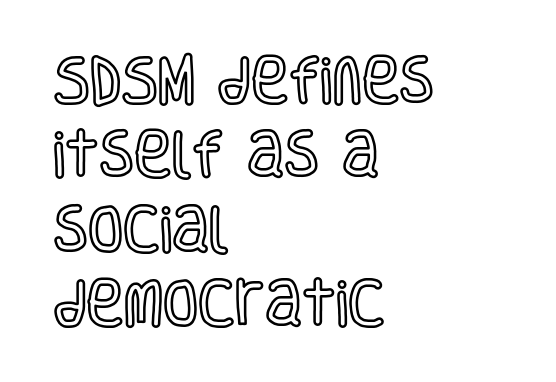
{"italic": "no", "width": "condensed", "x_height": "large", "monospaced": "no", "underline": "no", "align": "left", "line_spacing": "normal", "line_spacing_ratio": 1.46, "letter_spacing": "normal", "letter_spacing_em": 0.0, "glyph_px": 51}
